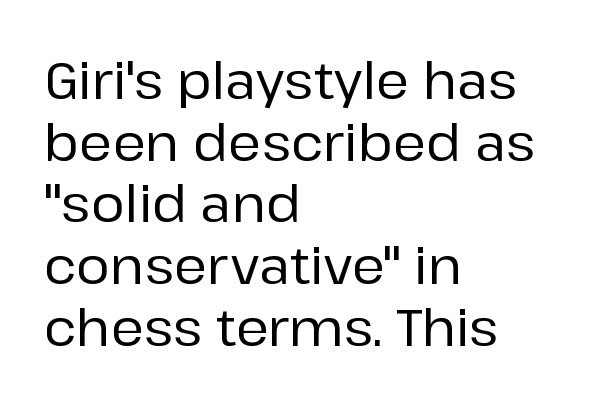
{"serif": "no", "italic": "no", "width": "normal", "stroke_contrast": "low", "x_height": "medium", "monospaced": "no", "underline": "no", "align": "left", "line_spacing_ratio": 1.21, "letter_spacing": "normal", "letter_spacing_em": 0.0, "glyph_px": 51}
